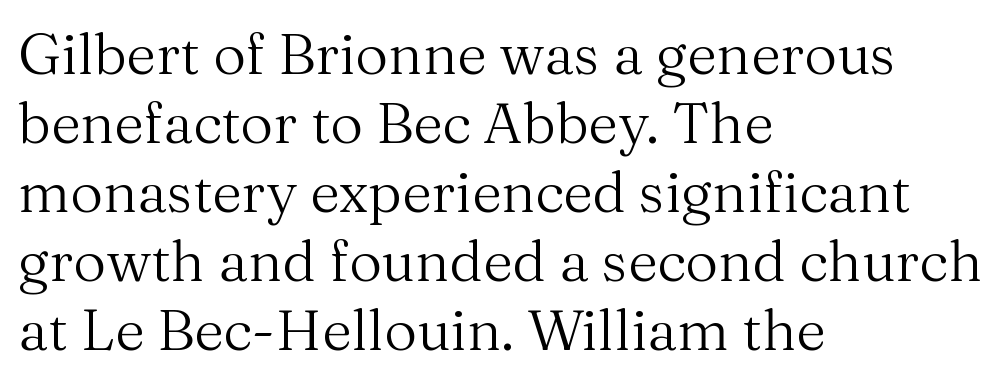
Q: Is the text bold? A: No.
Q: Is the text italic (slanted)? A: No, it is upright.
Q: Is the typeface a serif or a sans-serif typeface? A: Serif.
Q: Is the text underlined? A: No.
Q: How is the paragraph aligned? A: Left-aligned.
Q: Is the spacing between letters normal or unusually wide? A: Normal.
Q: Width (condensed, normal, or wide)? A: Normal.
Q: Stroke contrast? A: Medium.
Q: x-height? A: Medium.
Q: Monospaced? A: No.
